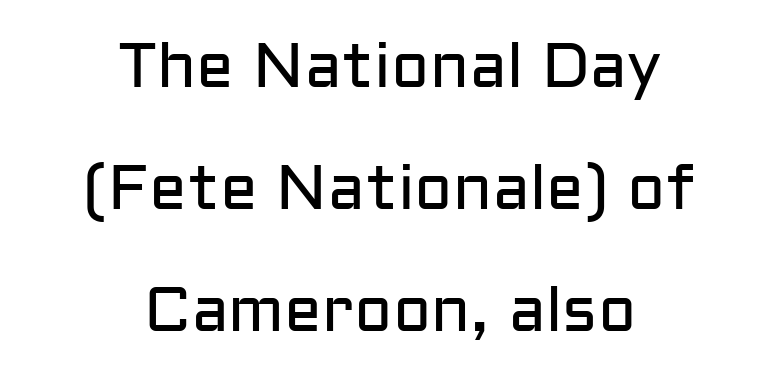
{"serif": "no", "italic": "no", "bold": "no", "weight": "regular", "width": "normal", "stroke_contrast": "low", "x_height": "medium", "monospaced": "no", "underline": "no", "align": "center", "line_spacing": "loose", "line_spacing_ratio": 1.94, "letter_spacing": "normal", "letter_spacing_em": 0.0, "glyph_px": 63}
